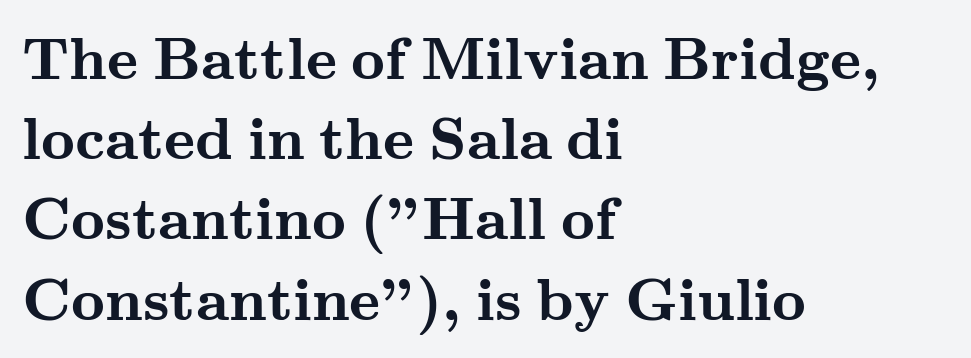
{"serif": "yes", "italic": "no", "bold": "yes", "weight": "semibold", "width": "wide", "stroke_contrast": "medium", "x_height": "small", "monospaced": "no", "underline": "no", "align": "left", "line_spacing": "normal", "line_spacing_ratio": 1.36, "letter_spacing": "normal", "letter_spacing_em": 0.0, "glyph_px": 59}
